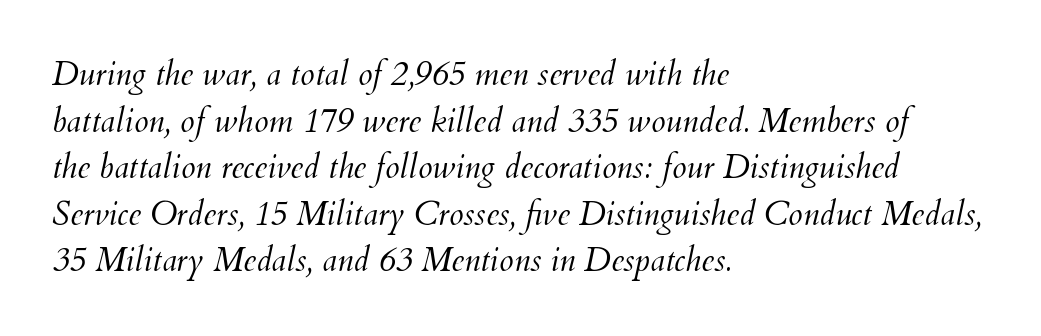
The image shows 33 px light type, italic (leaning right); set left-aligned, normal line spacing (1.41x), normal letter spacing, not underlined; medium stroke contrast and a small x-height.
